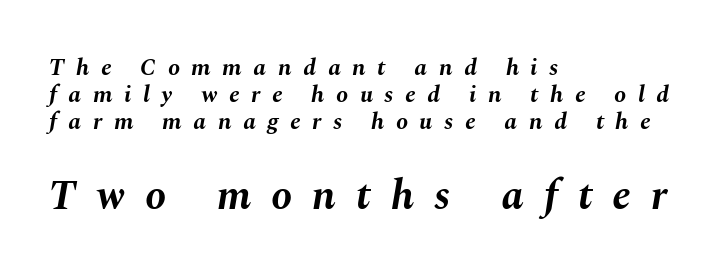
Q: Is the text bold? A: Yes.
Q: Is the text italic (slanted)? A: Yes, it leans right by about 10 degrees.
Q: Is the text underlined? A: No.
Q: How is the paragraph aligned? A: Left-aligned.
Q: Is the spacing between letters normal or unusually wide? A: Unusually wide.
Q: Is the spacing between lines tight, normal or loose? A: Tight.
Q: Which block of text is set in a larger size, the first (top) or the second (bottom)? A: The second (bottom) one.
Q: Width (condensed, normal, or wide)? A: Normal.
Q: Stroke contrast? A: Medium.
Q: x-height? A: Medium.
Q: Monospaced? A: No.
